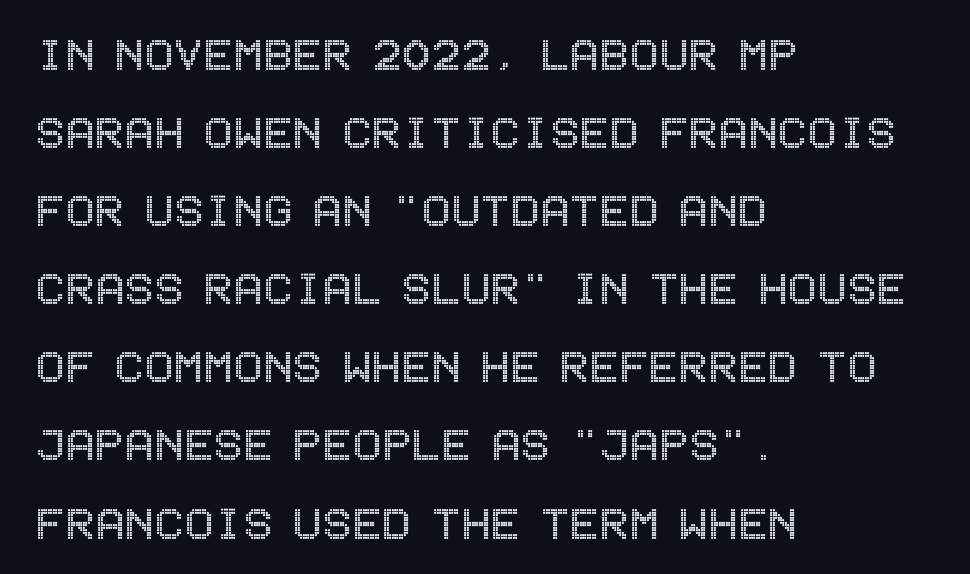
The image shows 55 px condensed type, upright; set left-aligned, normal line spacing (1.42x), normal letter spacing, not underlined; a large x-height.
